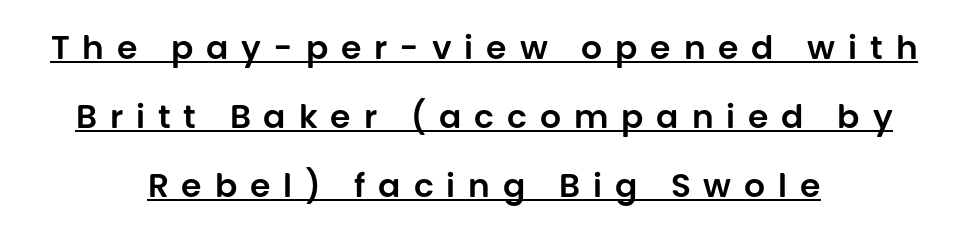
{"serif": "no", "italic": "no", "width": "normal", "stroke_contrast": "low", "x_height": "large", "monospaced": "no", "underline": "yes", "align": "center", "line_spacing": "loose", "line_spacing_ratio": 2.09, "letter_spacing": "wide", "letter_spacing_em": 0.39, "glyph_px": 33}
